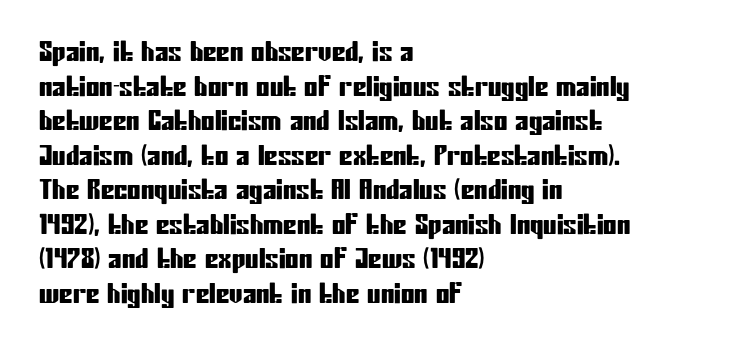
You could call the tracking neutral — neither tight nor loose. Interline gaps are of average width in this sample. The zone under the glyphs is completely vacant. A classic flush-left, rag-right setting is used for this passage. Style check: upright.
